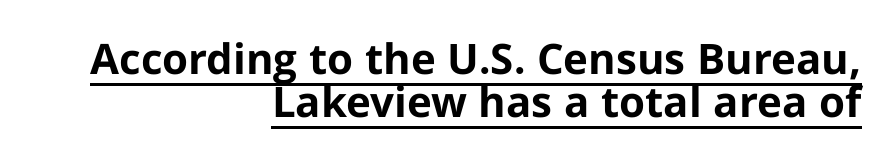
Q: Is the text bold? A: Yes.
Q: Is the text italic (slanted)? A: No, it is upright.
Q: Is the typeface a serif or a sans-serif typeface? A: Sans-serif.
Q: Is the text underlined? A: Yes.
Q: How is the paragraph aligned? A: Right-aligned.
Q: Is the spacing between letters normal or unusually wide? A: Normal.
Q: Is the spacing between lines tight, normal or loose? A: Tight.
Q: Width (condensed, normal, or wide)? A: Normal.
Q: Stroke contrast? A: Low.
Q: x-height? A: Medium.
Q: Monospaced? A: No.
